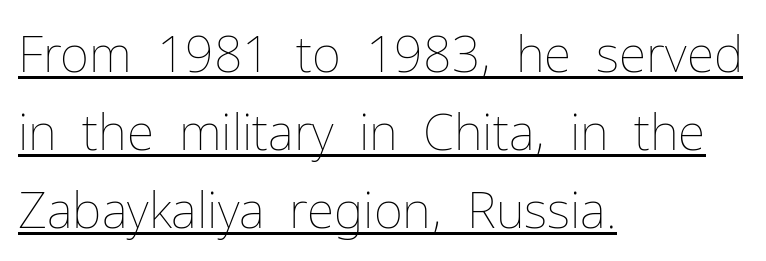
The rendering uses natural spacing where letterforms have individual widths. Quick note: not italic, upright. Is there much room between lines? A standard amount, neither cramped nor airy. The font sits on the lighter half of the weight spectrum, regular included. The rendering uses the underline text-decoration. A typesetter would call this zero additional tracking.
